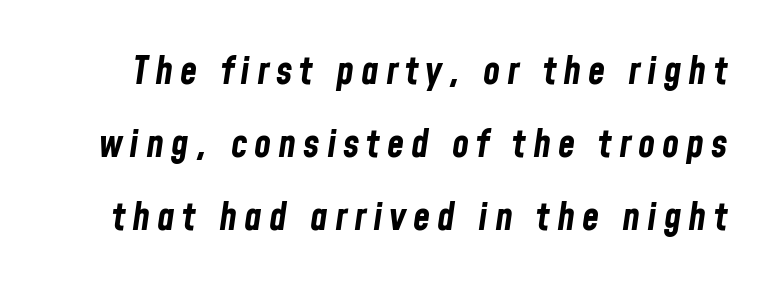
Q: Is the text bold? A: Yes.
Q: Is the text italic (slanted)? A: Yes, it leans right by about 8 degrees.
Q: Is the text underlined? A: No.
Q: Width (condensed, normal, or wide)? A: Condensed.
Q: Stroke contrast? A: Low.
Q: x-height? A: Medium.
Q: Monospaced? A: No.
